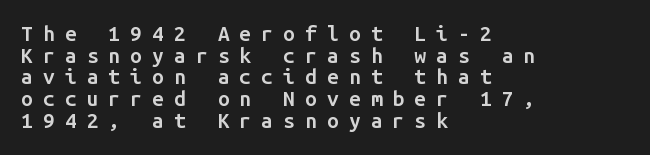
{"italic": "no", "bold": "semi", "underline": "no", "align": "left", "line_spacing": "tight", "line_spacing_ratio": 1.03, "letter_spacing": "wide", "letter_spacing_em": 0.48, "glyph_px": 21}
